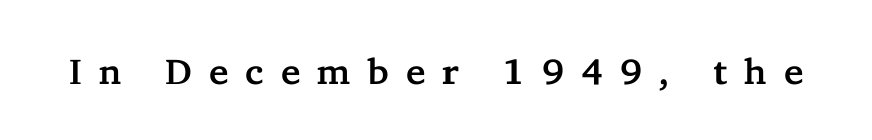
Q: Is the text italic (slanted)? A: No, it is upright.
Q: Is the typeface a serif or a sans-serif typeface? A: Serif.
Q: Is the text underlined? A: No.
Q: Is the spacing between letters normal or unusually wide? A: Unusually wide.
Q: Width (condensed, normal, or wide)? A: Normal.
Q: Stroke contrast? A: Low.
Q: x-height? A: Medium.
Q: Monospaced? A: No.
